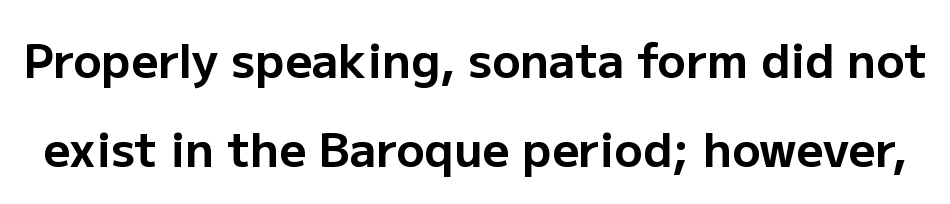
{"serif": "no", "italic": "no", "bold": "yes", "weight": "bold", "width": "normal", "stroke_contrast": "low", "x_height": "medium", "monospaced": "no", "underline": "no", "line_spacing_ratio": 1.89, "letter_spacing": "normal", "letter_spacing_em": 0.0, "glyph_px": 47}
